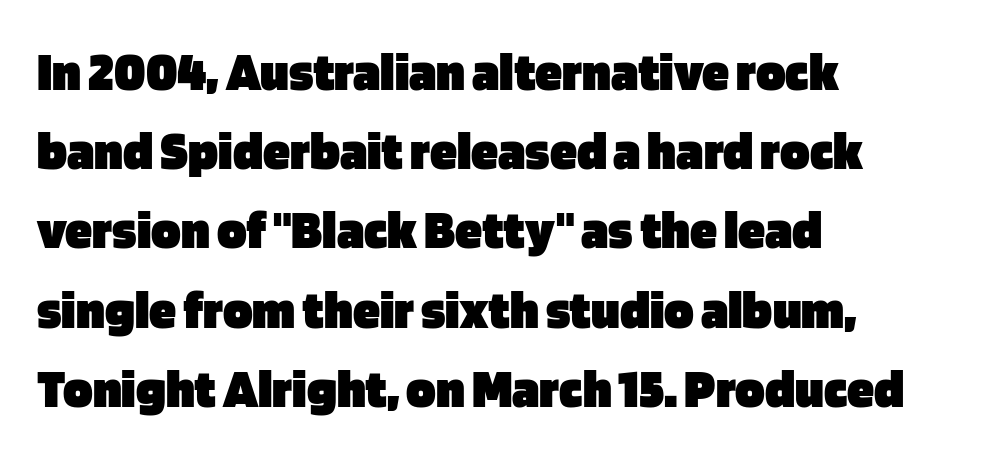
Heft: maximum for text — a bold. The gap between lines stays unmarked. The passage shown is typed in a proportional face where columns would drift. Look at the tracking — it's just the regular setting, nothing added. Horizontal bands of white between lines are of average thickness.
